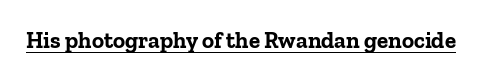
Heavy, bold letterforms. A rule runs beneath these lines of type. The type is set solid horizontally, with unmodified tracking. The lettering stays uniformly vertical, giving the passage a roman look.
